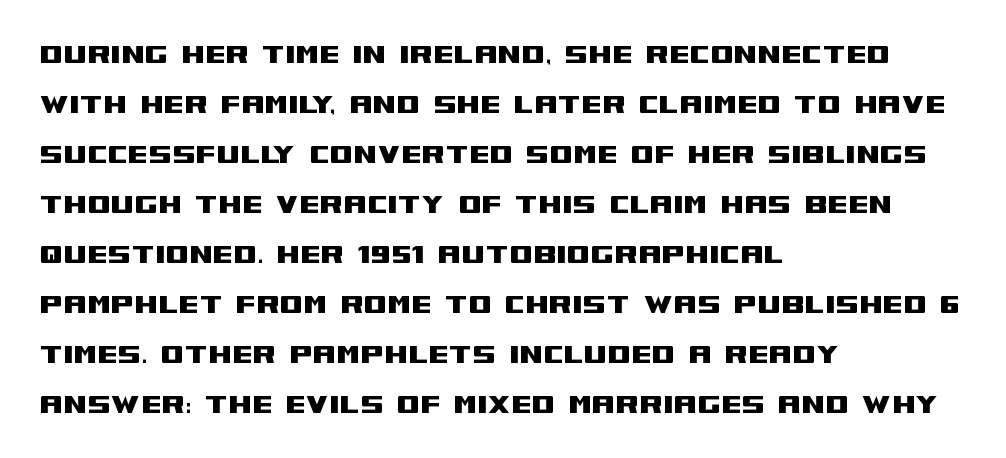
{"serif": "no", "italic": "no", "width": "wide", "stroke_contrast": "medium", "x_height": "large", "monospaced": "no", "underline": "no", "align": "left", "line_spacing": "normal", "line_spacing_ratio": 1.47, "letter_spacing": "normal", "letter_spacing_em": 0.0, "glyph_px": 34}
